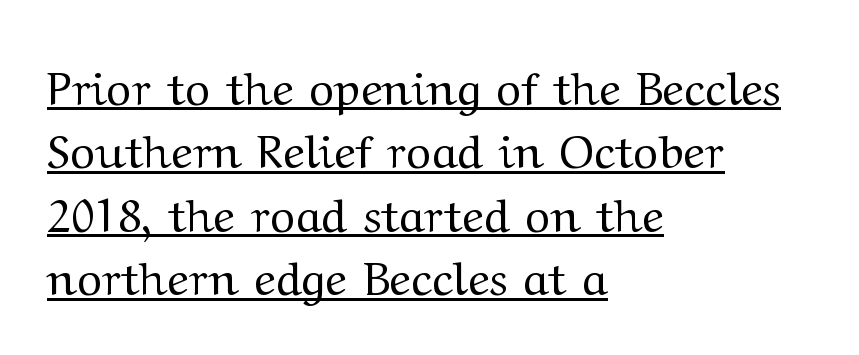
Q: Is the text bold? A: No.
Q: Is the text italic (slanted)? A: No, it is upright.
Q: Is the typeface a serif or a sans-serif typeface? A: Serif.
Q: Is the text underlined? A: Yes.
Q: How is the paragraph aligned? A: Left-aligned.
Q: Is the spacing between letters normal or unusually wide? A: Normal.
Q: Is the spacing between lines tight, normal or loose? A: Normal.
Q: Width (condensed, normal, or wide)? A: Wide.
Q: Stroke contrast? A: Medium.
Q: x-height? A: Medium.
Q: Monospaced? A: No.
